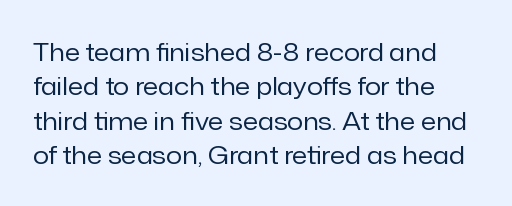
The image shows 25 px text type, upright; set normal line spacing (1.38x), normal letter spacing, not underlined.
